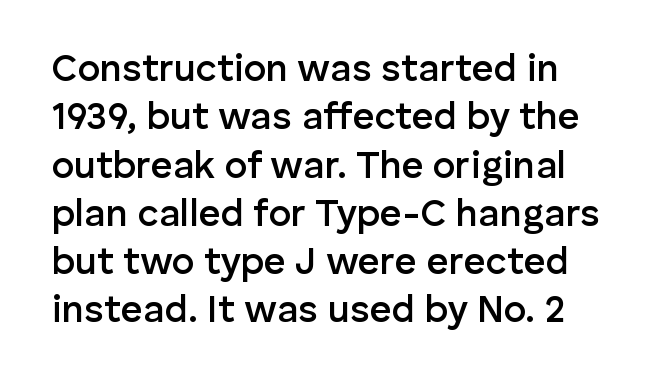
Q: Is the text bold? A: Semi-bold.
Q: Is the text italic (slanted)? A: No, it is upright.
Q: Is the typeface a serif or a sans-serif typeface? A: Sans-serif.
Q: Is the text underlined? A: No.
Q: Is the spacing between letters normal or unusually wide? A: Normal.
Q: Is the spacing between lines tight, normal or loose? A: Normal.
Q: Width (condensed, normal, or wide)? A: Normal.
Q: Stroke contrast? A: Low.
Q: x-height? A: Medium.
Q: Monospaced? A: No.
